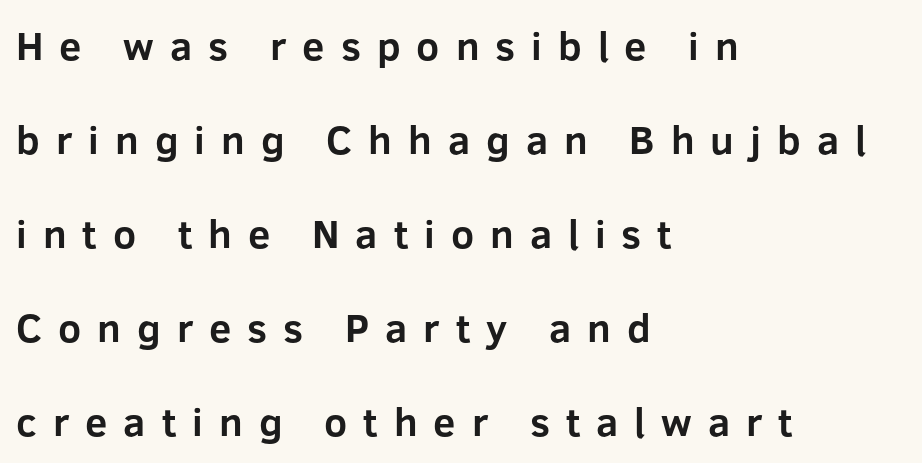
The image shows 40 px bold sans-serif type, upright; set left-aligned, loose line spacing (2.35x), unusually wide letter spacing (+0.4 em), not underlined; low stroke contrast and a medium x-height.
